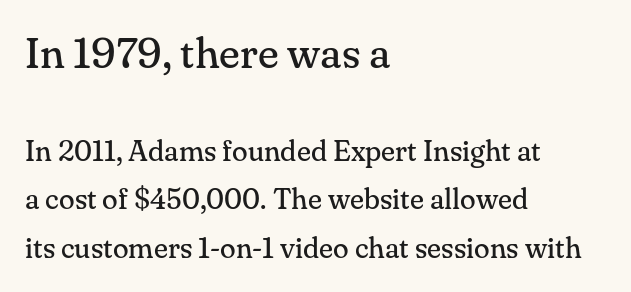
Each letter keeps its own natural width here, so spacing adapts to shape. The rendering keeps characters at their native spacing. A typesetter would label this face a serif. This block has exactly the height ordinary leading produces.
